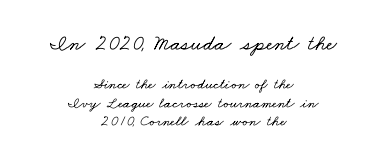
The image shows 22 px text type; set centered, line spacing 1.22x, normal letter spacing, not underlined; the first (top) block is 1.47x larger.
